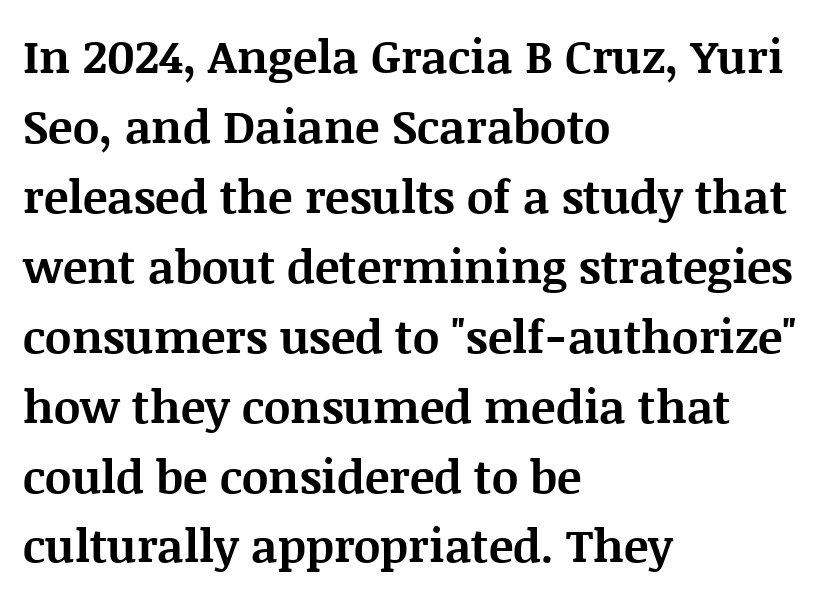
Q: Is the text bold? A: Yes.
Q: Is the text italic (slanted)? A: No, it is upright.
Q: Is the typeface a serif or a sans-serif typeface? A: Serif.
Q: Is the text underlined? A: No.
Q: How is the paragraph aligned? A: Left-aligned.
Q: Is the spacing between letters normal or unusually wide? A: Normal.
Q: Is the spacing between lines tight, normal or loose? A: Normal.
Q: Width (condensed, normal, or wide)? A: Normal.
Q: Stroke contrast? A: Medium.
Q: x-height? A: Large.
Q: Monospaced? A: No.
